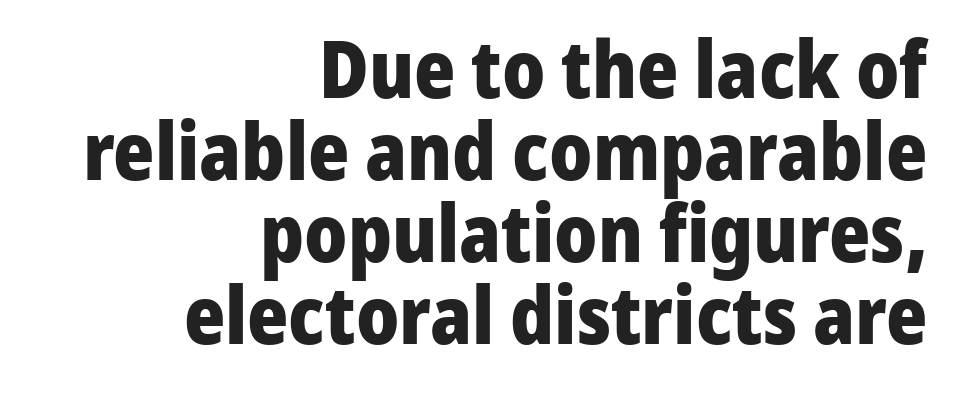
The line texture is even and compact thanks to regular tracking. The passage shown is typed in a proportional face where columns would drift. Italic: no, the glyphs are upright roman. Compared with typical paragraphs, the rows here are closer together.
